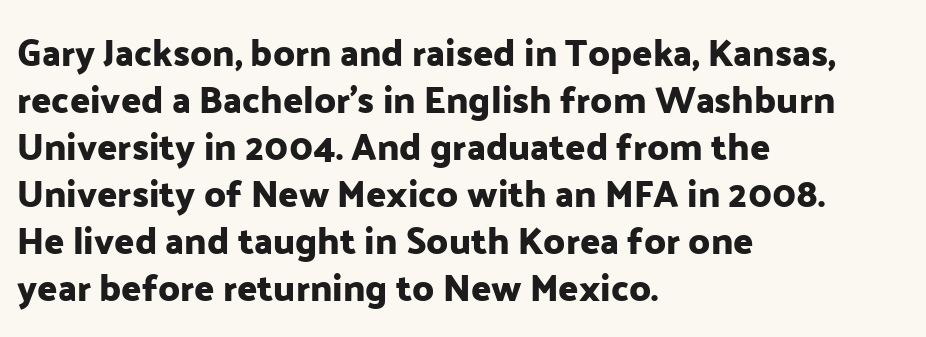
The image shows 37 px sans-serif type, upright; set left-aligned, normal line spacing (1.27x), normal letter spacing, not underlined; low stroke contrast and a medium x-height.
